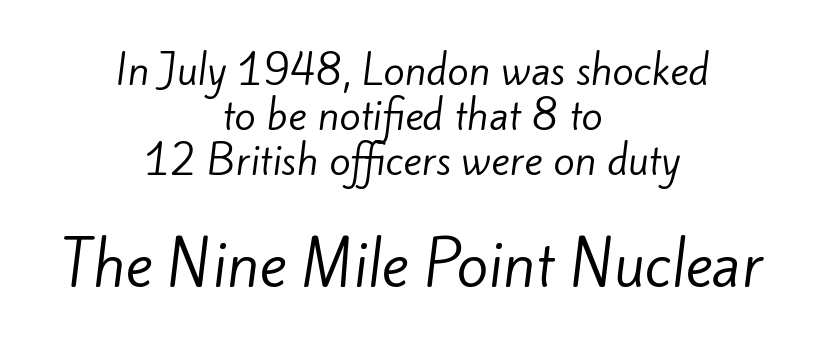
Top chunk: small. Bottom chunk: large. Serifs: no, the terminals of the letterforms are clean. This sample trades vertical openness for compactness between lines. The rendering positions every line midway between the sides.
